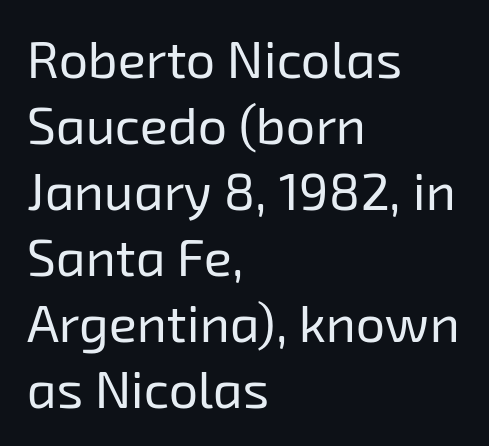
Q: Is the text bold? A: No.
Q: Is the typeface a serif or a sans-serif typeface? A: Sans-serif.
Q: Is the text underlined? A: No.
Q: How is the paragraph aligned? A: Left-aligned.
Q: Is the spacing between letters normal or unusually wide? A: Normal.
Q: Is the spacing between lines tight, normal or loose? A: Normal.
Q: Width (condensed, normal, or wide)? A: Normal.
Q: Stroke contrast? A: Low.
Q: x-height? A: Medium.
Q: Monospaced? A: No.
